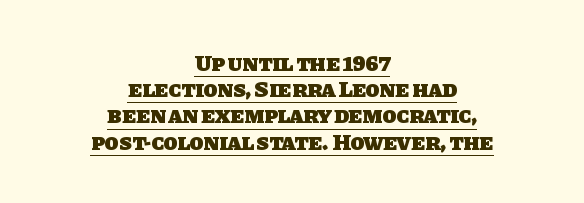
The image shows 23 px bold type; set centered, tight line spacing (1.14x), normal letter spacing, underlined.
